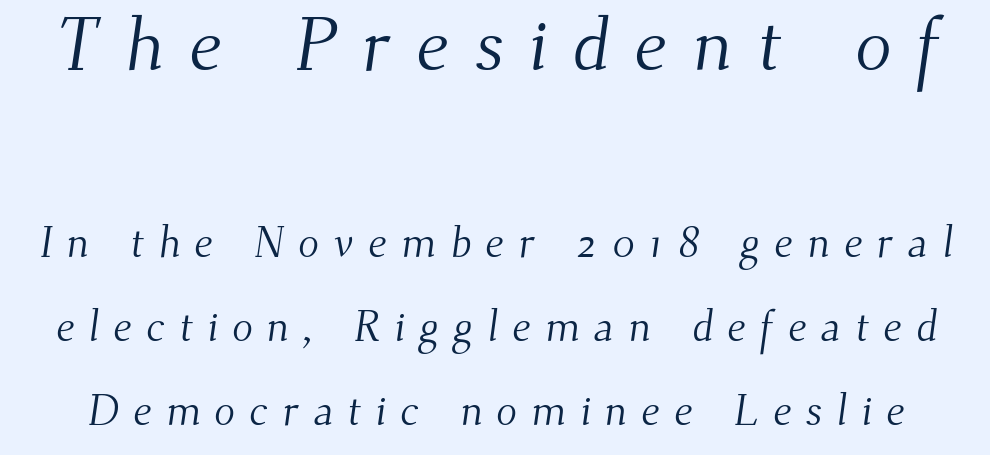
The block of text is sparse from top to bottom, with ample space between rows. These lines have a slow, spaced-out rhythm from letter to letter. Bigger letters appear in the top chunk; the bottom chunk is reduced. The space beneath each line is pristine and unruled.
